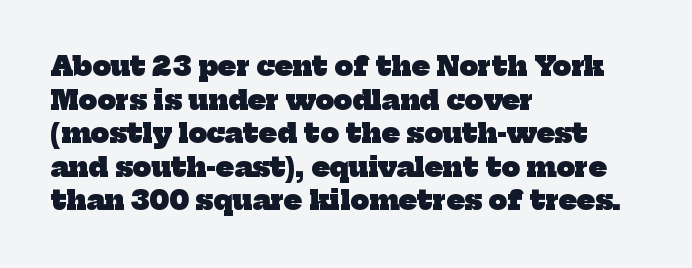
Q: Is the text bold? A: Yes.
Q: Is the text underlined? A: No.
Q: How is the paragraph aligned? A: Left-aligned.
Q: Is the spacing between letters normal or unusually wide? A: Normal.
Q: Is the spacing between lines tight, normal or loose? A: Normal.
